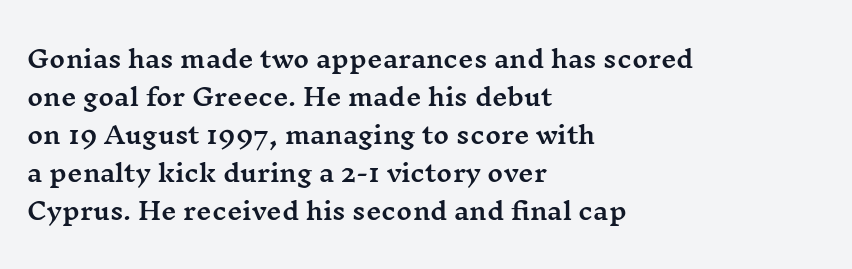
Q: Is the text italic (slanted)? A: No, it is upright.
Q: Is the text underlined? A: No.
Q: How is the paragraph aligned? A: Left-aligned.
Q: Is the spacing between letters normal or unusually wide? A: Normal.
Q: Is the spacing between lines tight, normal or loose? A: Normal.
